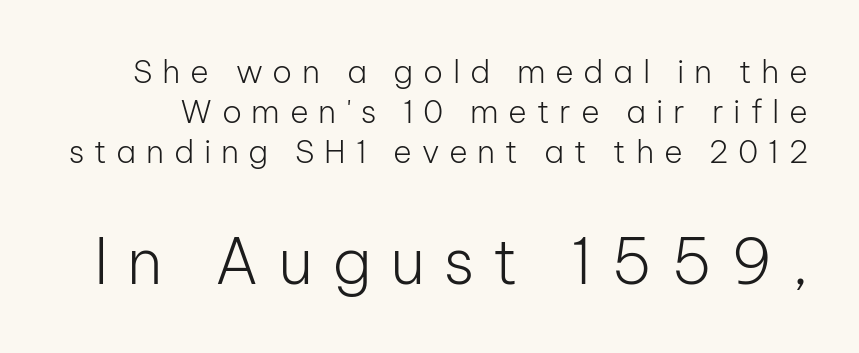
The image shows 63 px light sans-serif type, upright; set normal line spacing (1.25x), unusually wide letter spacing (+0.3 em), not underlined; the second (bottom) block is 1.97x larger; low stroke contrast and a medium x-height.
